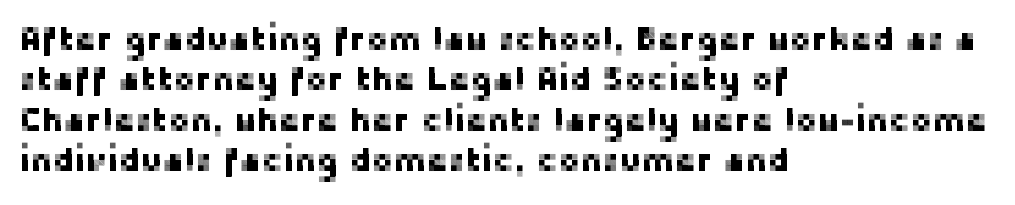
Anything drawn beneath the words? Only blank space. The passage shown is typed in a proportional face where columns would drift. Do the letters lean? They stand straight. Short note: letters normally spaced. The face used here is a sans, in the tradition of grotesques and geometrics. These lines stack with their left ends in a neat column.
